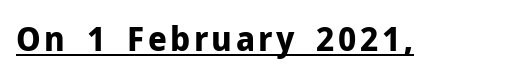
{"serif": "no", "italic": "no", "bold": "yes", "weight": "bold", "width": "normal", "stroke_contrast": "low", "x_height": "medium", "monospaced": "no", "underline": "yes", "glyph_px": 34}
